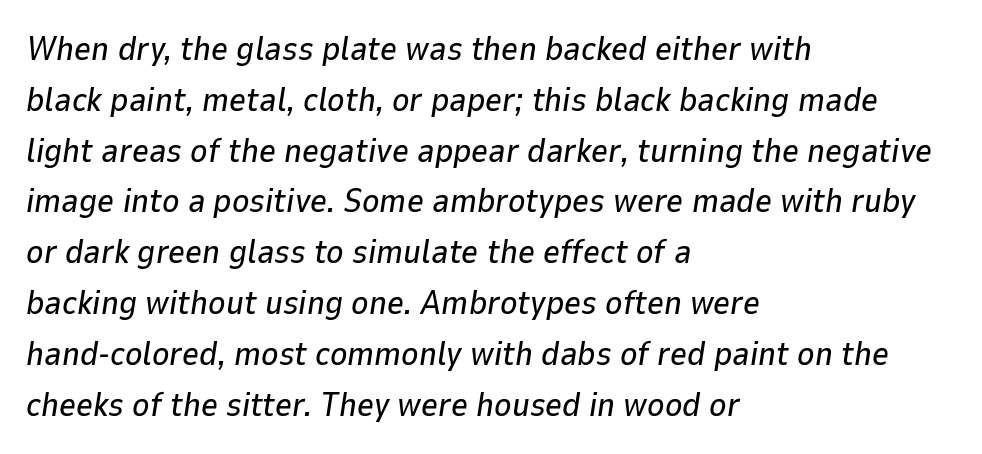
Q: Is the text italic (slanted)? A: Yes, it leans right by about 9 degrees.
Q: Is the text underlined? A: No.
Q: How is the paragraph aligned? A: Left-aligned.
Q: Is the spacing between letters normal or unusually wide? A: Normal.
Q: Is the spacing between lines tight, normal or loose? A: Normal.
Q: Width (condensed, normal, or wide)? A: Normal.
Q: Stroke contrast? A: Low.
Q: x-height? A: Medium.
Q: Monospaced? A: No.
